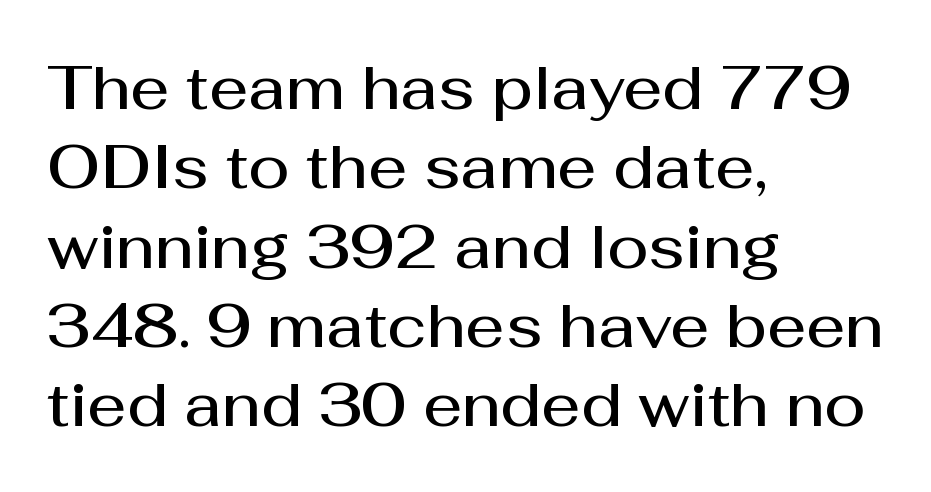
Observe the ordinary spacing: letters are neighbours, not strangers. The line-height multiplier appears to be the usual default. The passage shown is typed in a proportional face where columns would drift. Alignment: flush left. Quick note: underline off. The glyphs in this specimen are sans serif.
